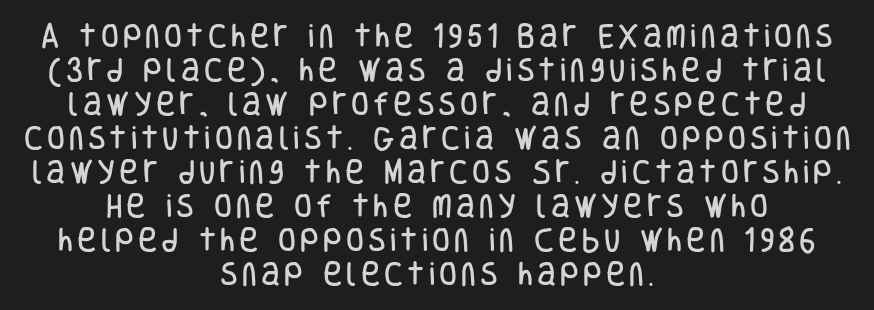
{"italic": "no", "underline": "no", "align": "center", "line_spacing": "normal", "line_spacing_ratio": 1.31, "glyph_px": 26}
